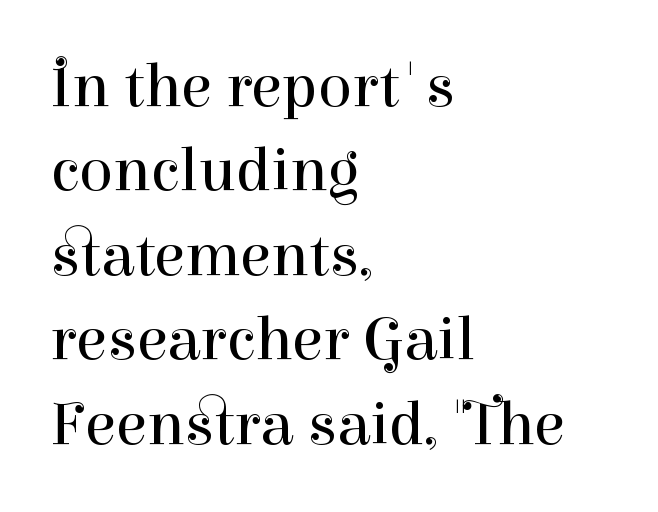
The vertical gap from one line to the next is medium. If you drew a line through each stem, it would be perfectly vertical. Is this a sans? No — the strokes have serifs. The passage shown is not underscored anywhere. Each line starts at the same left margin while the right side varies.
